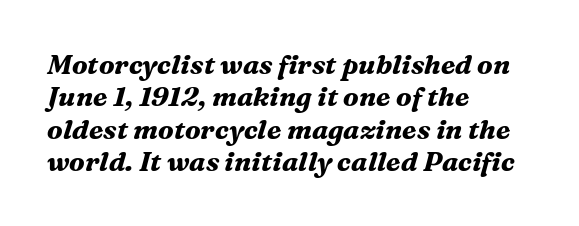
The image shows 27 px bold type, italic (leaning right); set left-aligned, line spacing 1.2x, normal letter spacing, not underlined.
